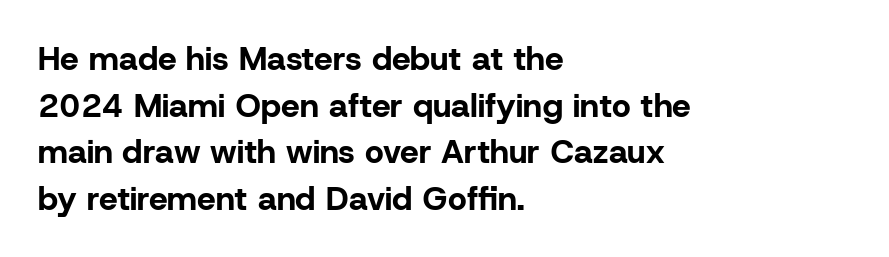
The image shows 33 px bold sans-serif type, upright; set left-aligned, normal line spacing (1.41x), normal letter spacing, not underlined; low stroke contrast and a medium x-height.
